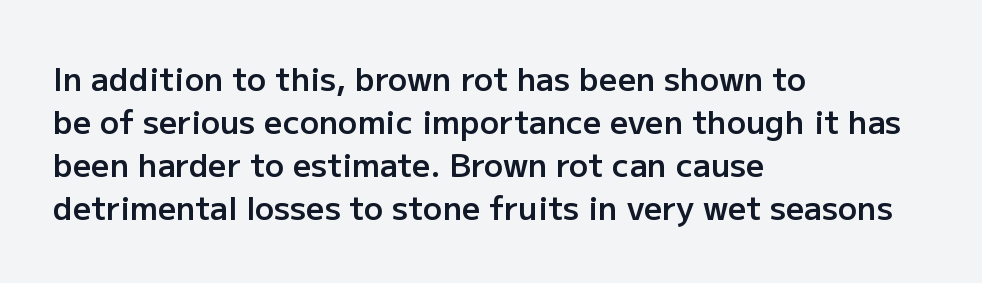
This sample uses an upright cut, with every glyph sitting square on the baseline. The face used here is proportionally spaced, like ordinary book or web type. These lines sit exactly where default settings would place them. Note: no serifs on the glyphs.
